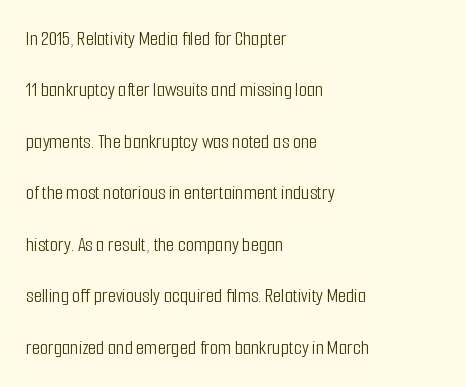
{"italic": "no", "bold": "no", "underline": "no", "align": "left", "line_spacing": "loose", "line_spacing_ratio": 2.45, "letter_spacing": "normal", "letter_spacing_em": 0.0, "glyph_px": 21}
